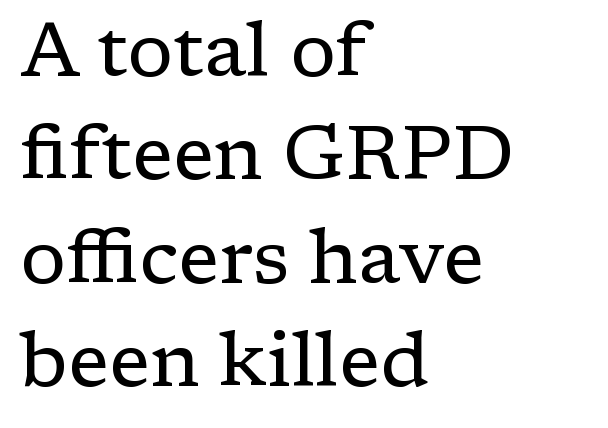
The paragraph shown leans on its left margin. Heaviness? Minimal to ordinary, like unemphasized prose. Only glyphs here, with clear space below each row. Notice how descenders clear the ascenders below comfortably — that's standard leading. A typesetter would call this zero additional tracking. Every stem runs plumb, perpendicular to the baseline.
